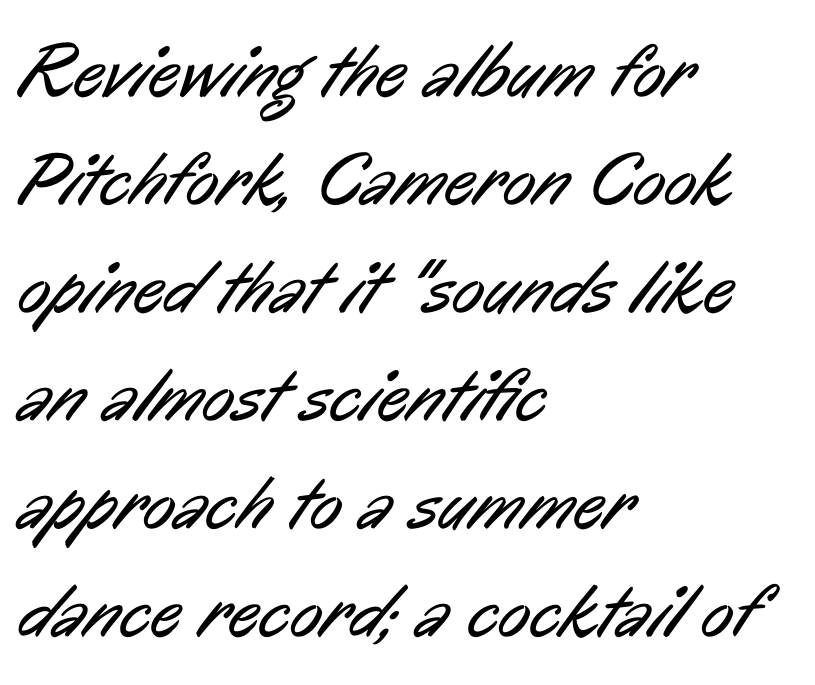
Q: Is the text bold? A: No.
Q: Is the typeface a serif or a sans-serif typeface? A: Sans-serif.
Q: Is the text underlined? A: No.
Q: How is the paragraph aligned? A: Left-aligned.
Q: Is the spacing between letters normal or unusually wide? A: Normal.
Q: Is the spacing between lines tight, normal or loose? A: Normal.
Q: Width (condensed, normal, or wide)? A: Condensed.
Q: Stroke contrast? A: Low.
Q: x-height? A: Medium.
Q: Monospaced? A: No.
